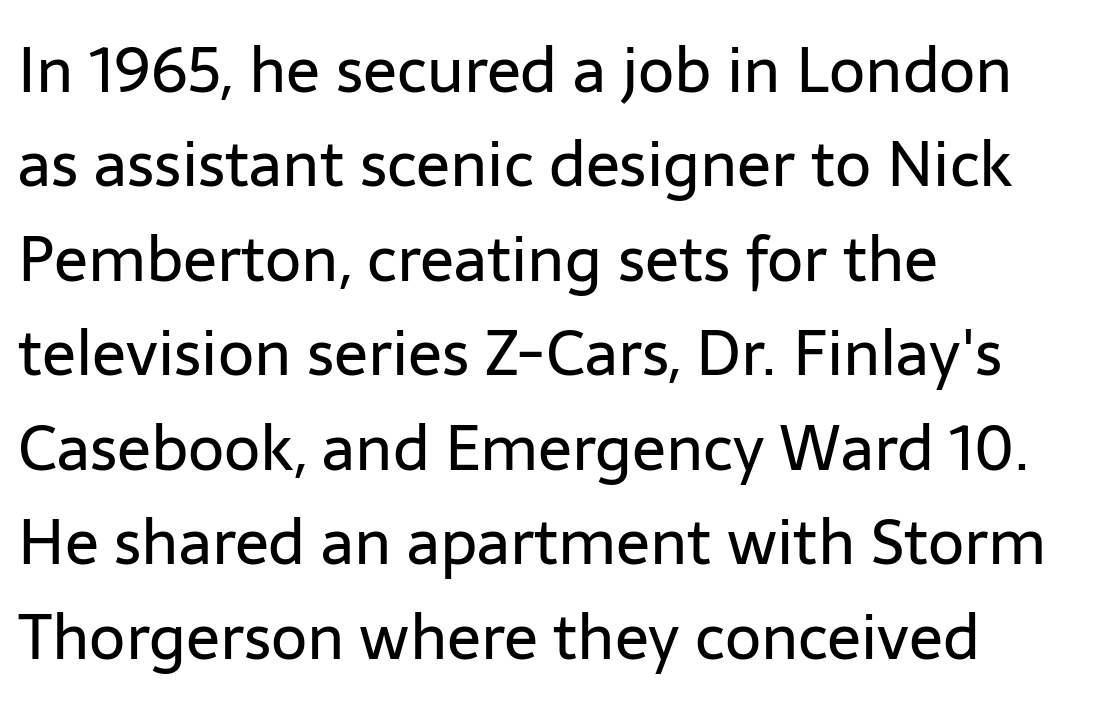
The image shows 63 px regular-weight sans-serif type, upright; set left-aligned, normal line spacing (1.5x), normal letter spacing, not underlined; low stroke contrast and a medium x-height.
